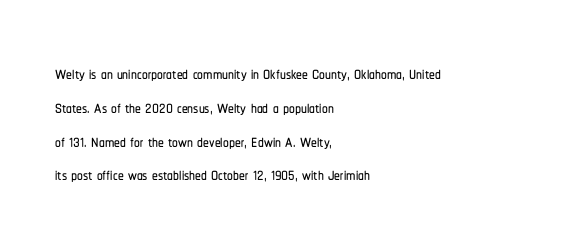
Left-aligned paragraph, ragged on the right. Compared with typical body copy, the letter spacing here is the same. A roman cut, with each character standing at attention. Baseline-to-baseline distance is the conventional proportion of letter height. The string is rendered with underlining switched off.
